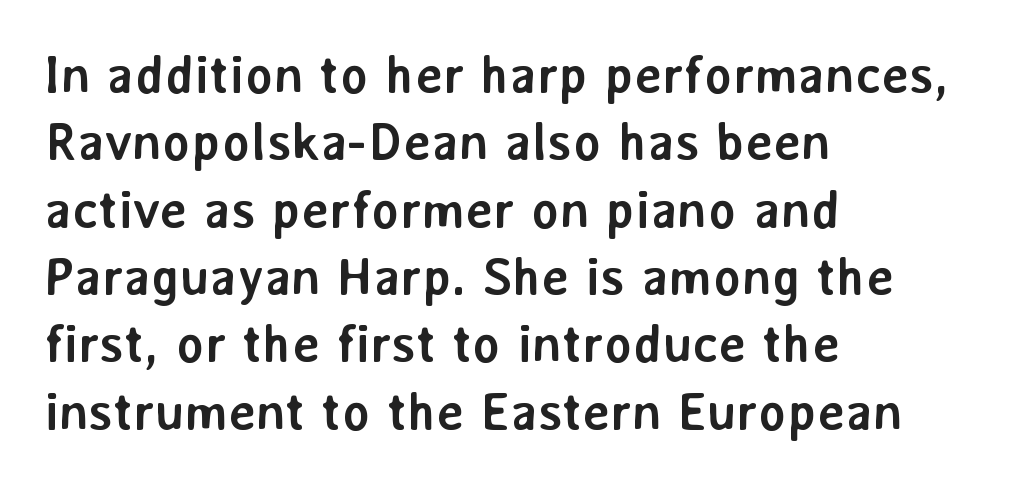
{"serif": "no", "italic": "no", "bold": "yes", "weight": "semibold", "width": "normal", "stroke_contrast": "low", "x_height": "medium", "monospaced": "no", "underline": "no", "align": "left", "line_spacing": "normal", "line_spacing_ratio": 1.27, "letter_spacing": "normal", "letter_spacing_em": 0.0, "glyph_px": 53}
